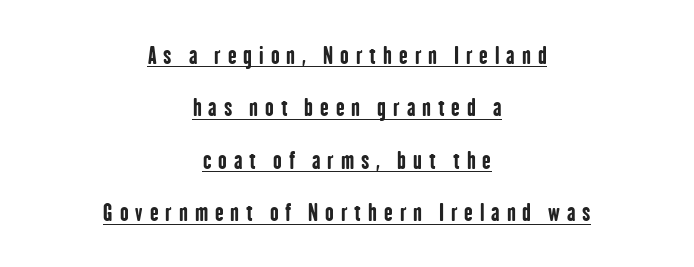
{"italic": "no", "bold": "yes", "underline": "yes", "align": "center", "line_spacing": "loose", "line_spacing_ratio": 2.28, "letter_spacing": "wide", "letter_spacing_em": 0.3, "glyph_px": 23}
